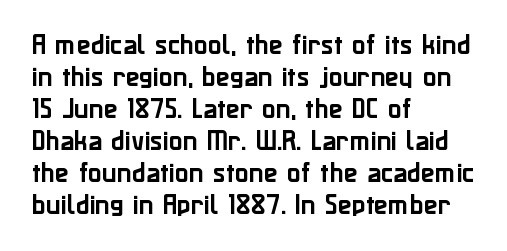
The image shows 23 px text type, upright; set left-aligned, normal line spacing (1.39x), normal letter spacing, not underlined.
